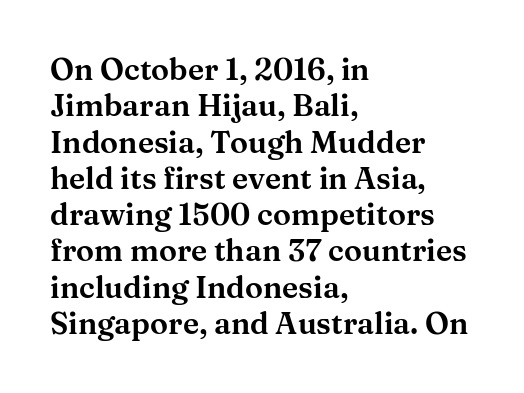
The image shows 30 px wide serif type, upright; set left-aligned, line spacing 1.21x, normal letter spacing, not underlined; medium stroke contrast and a medium x-height.
